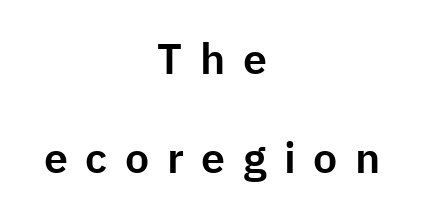
{"serif": "no", "italic": "no", "width": "normal", "stroke_contrast": "low", "x_height": "medium", "monospaced": "no", "underline": "no", "align": "center", "line_spacing": "loose", "line_spacing_ratio": 2.3, "letter_spacing": "wide", "letter_spacing_em": 0.41, "glyph_px": 43}
